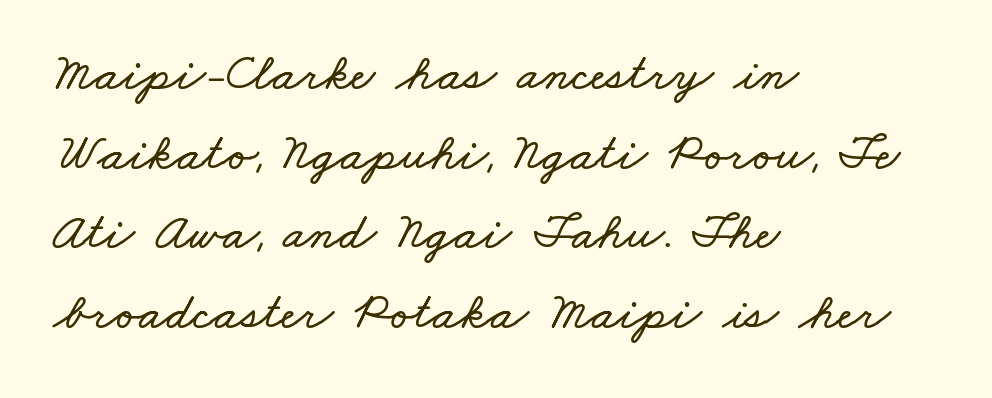
The image shows 52 px wide type; set left-aligned, normal line spacing (1.53x), normal letter spacing, not underlined; low stroke contrast and a small x-height.
